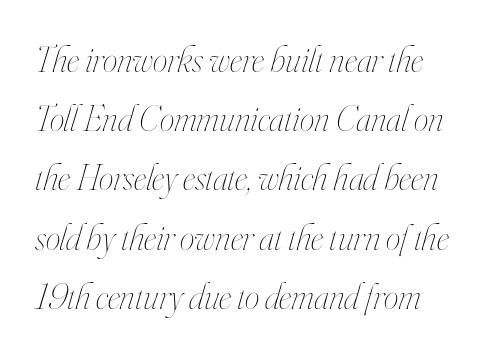
The passage shown is not bold in any degree. Looks like regular typesetting: each glyph gets only the width it needs. The strip under each line holds only bare page. Students, observe: this is what conventionally led text looks like. There is no visible air inserted between adjacent glyphs. Every character sits at an angle, as italics do.
